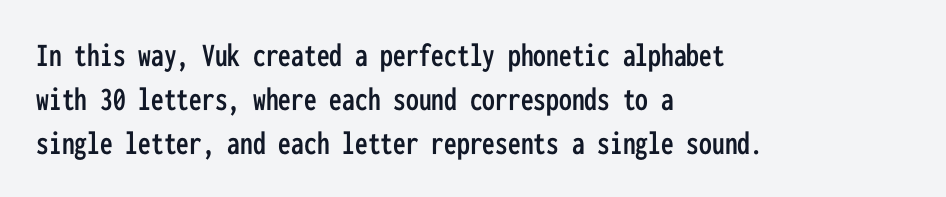
Q: Is the text italic (slanted)? A: No, it is upright.
Q: Is the typeface a serif or a sans-serif typeface? A: Sans-serif.
Q: Is the text underlined? A: No.
Q: How is the paragraph aligned? A: Left-aligned.
Q: Is the spacing between letters normal or unusually wide? A: Normal.
Q: Is the spacing between lines tight, normal or loose? A: Normal.
Q: Width (condensed, normal, or wide)? A: Condensed.
Q: Stroke contrast? A: Low.
Q: x-height? A: Medium.
Q: Monospaced? A: Yes.
